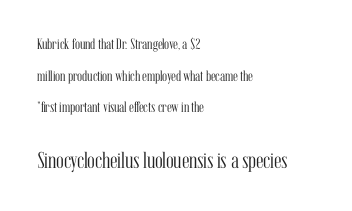
{"italic": "no", "bold": "no", "underline": "no", "align": "left", "line_spacing": "loose", "line_spacing_ratio": 2.11, "letter_spacing": "normal", "letter_spacing_em": 0.0, "larger_block": "second", "size_ratio": 1.53, "glyph_px": 23}
